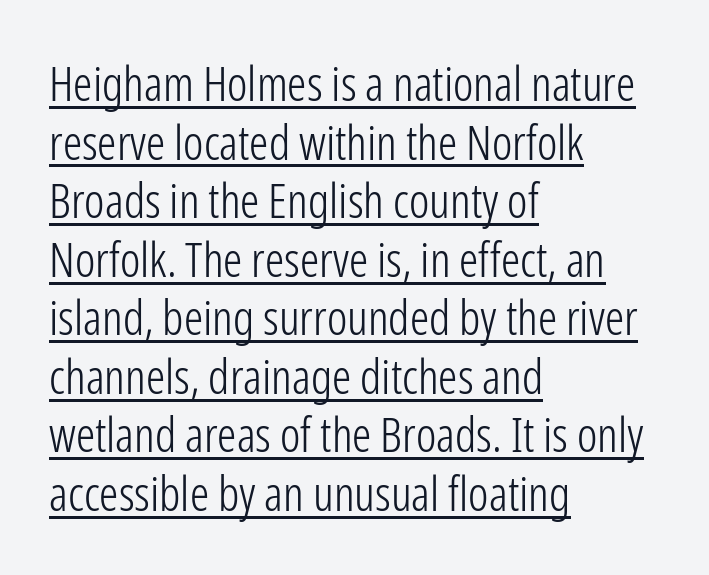
Q: Is the text bold? A: No.
Q: Is the text italic (slanted)? A: No, it is upright.
Q: Is the typeface a serif or a sans-serif typeface? A: Sans-serif.
Q: Is the text underlined? A: Yes.
Q: How is the paragraph aligned? A: Left-aligned.
Q: Is the spacing between letters normal or unusually wide? A: Normal.
Q: Width (condensed, normal, or wide)? A: Condensed.
Q: Stroke contrast? A: Low.
Q: x-height? A: Medium.
Q: Monospaced? A: No.
